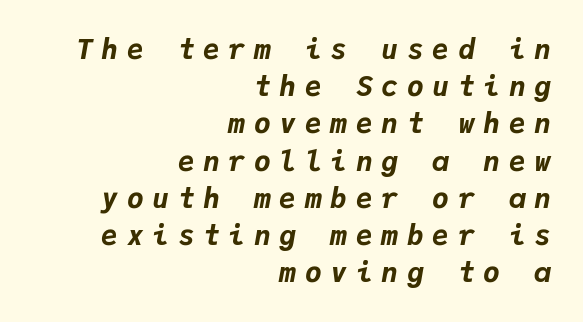
Notice how descenders clear the ascenders below comfortably — that's standard leading. Every character here occupies the same horizontal width, giving the sample a typewriter-like rhythm. The letters are slanted; this is an italic face. Any mark beneath the type? The region is blank.
